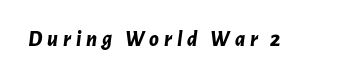
Q: Is the text bold? A: Yes.
Q: Is the text italic (slanted)? A: Yes, it leans right by about 7 degrees.
Q: Is the text underlined? A: No.
Q: Is the spacing between letters normal or unusually wide? A: Unusually wide.
